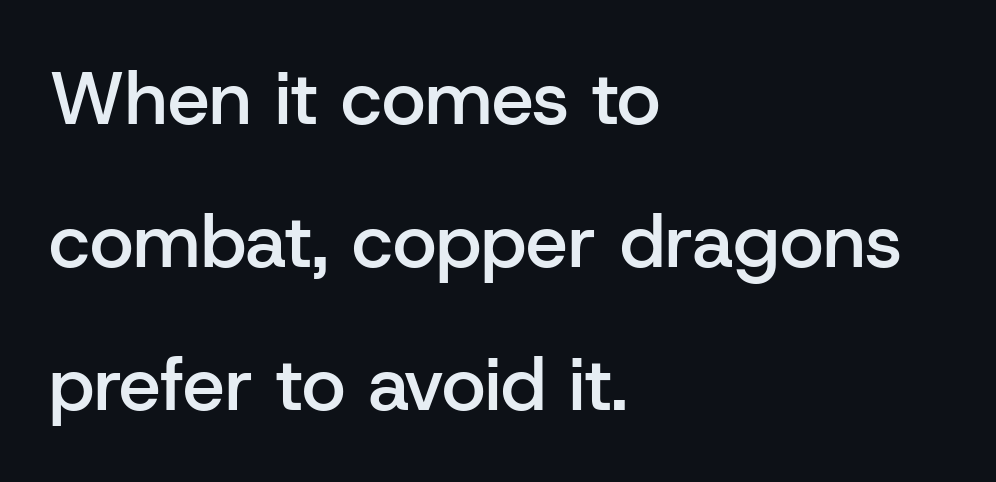
Q: Is the text bold? A: Semi-bold.
Q: Is the text italic (slanted)? A: No, it is upright.
Q: Is the typeface a serif or a sans-serif typeface? A: Sans-serif.
Q: Is the text underlined? A: No.
Q: How is the paragraph aligned? A: Left-aligned.
Q: Is the spacing between letters normal or unusually wide? A: Normal.
Q: Is the spacing between lines tight, normal or loose? A: Loose.
Q: Width (condensed, normal, or wide)? A: Normal.
Q: Stroke contrast? A: Low.
Q: x-height? A: Medium.
Q: Monospaced? A: No.
